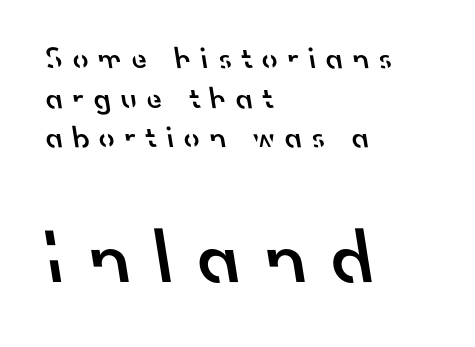
In terms of leading, this rendering sits right in the middle. Letter spacing: wide. Type without underlining. Do the characters align in a grid? No, the font is proportional.
